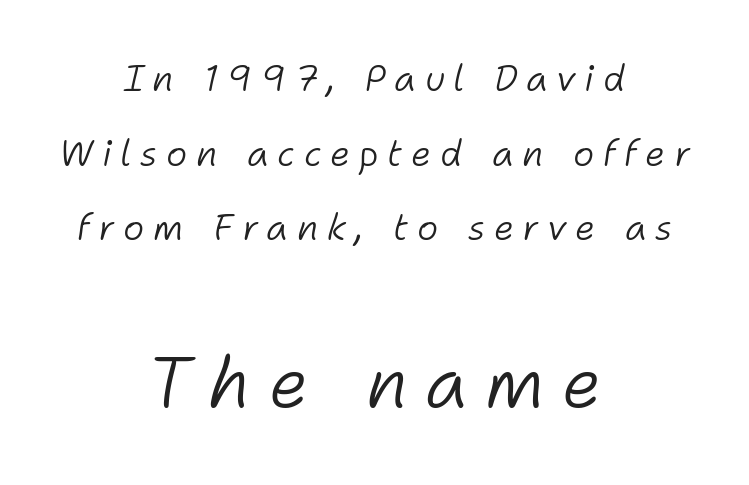
{"italic": "yes", "lean": "right", "slant_degrees": 11, "bold": "no", "weight": "light", "width": "normal", "stroke_contrast": "low", "x_height": "medium", "monospaced": "no", "underline": "no", "align": "center", "line_spacing": "loose", "line_spacing_ratio": 2.07, "letter_spacing": "wide", "letter_spacing_em": 0.24, "larger_block": "second", "size_ratio": 1.97, "glyph_px": 71}
